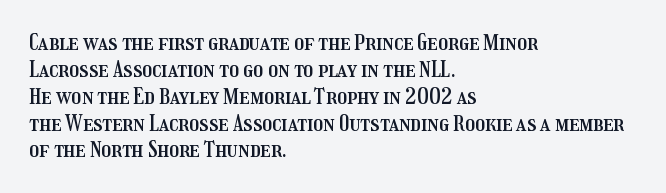
{"italic": "no", "underline": "no", "align": "left", "line_spacing_ratio": 1.22, "letter_spacing": "normal", "letter_spacing_em": 0.0, "glyph_px": 22}
